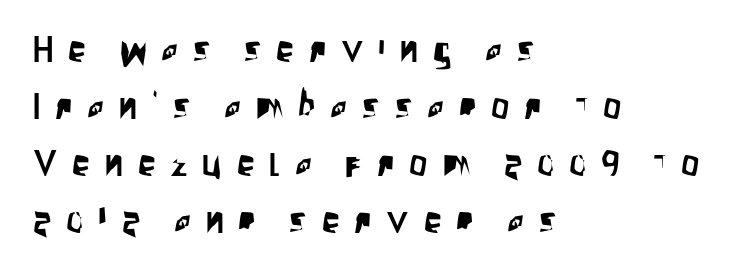
The image shows 36 px condensed sans-serif type, upright; set left-aligned, normal line spacing (1.58x), unusually wide letter spacing (+0.41 em), not underlined; low stroke contrast and a large x-height.
